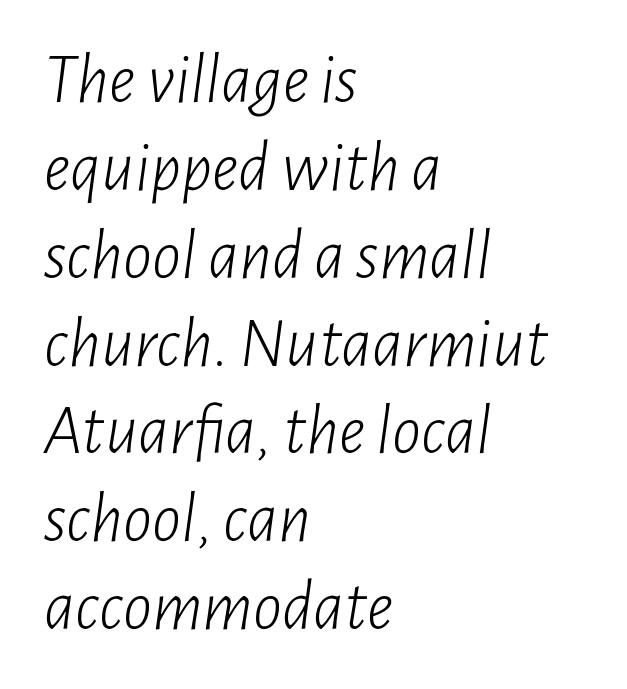
Left-aligned paragraph, ragged on the right. The words here are not underlined. Every character sits at an angle, as italics do. Proportional: the letters do not fall into vertical columns.
